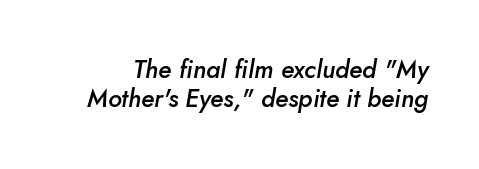
An italicized treatment has been applied to the whole sample. Quick note: underline off. The passage shown is semibold, sitting just below true bold. In terms of letterspacing, this is plain default setting.
